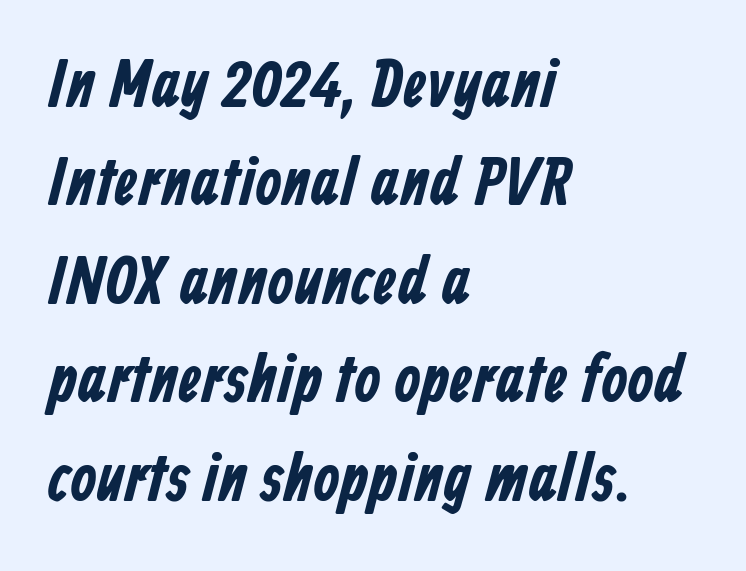
Q: Is the typeface a serif or a sans-serif typeface? A: Sans-serif.
Q: Is the text underlined? A: No.
Q: How is the paragraph aligned? A: Left-aligned.
Q: Is the spacing between letters normal or unusually wide? A: Normal.
Q: Is the spacing between lines tight, normal or loose? A: Normal.
Q: Width (condensed, normal, or wide)? A: Condensed.
Q: Stroke contrast? A: Low.
Q: x-height? A: Medium.
Q: Monospaced? A: No.
